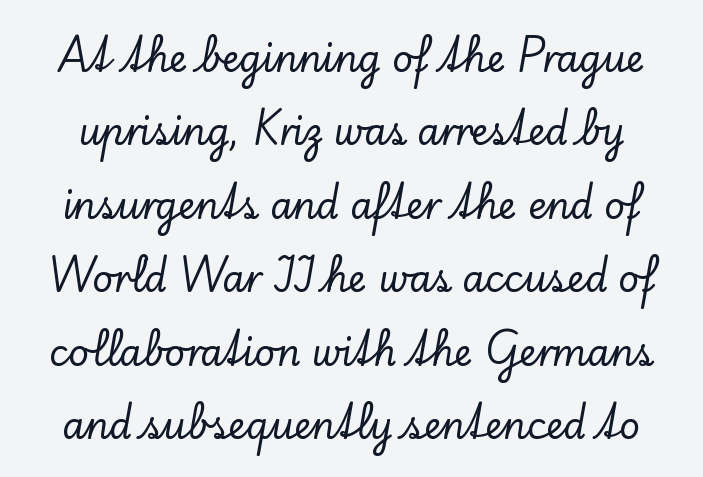
Q: Is the text italic (slanted)? A: Yes.
Q: Is the typeface a serif or a sans-serif typeface? A: Serif.
Q: Is the text underlined? A: No.
Q: Is the spacing between letters normal or unusually wide? A: Normal.
Q: Is the spacing between lines tight, normal or loose? A: Loose.
Q: Width (condensed, normal, or wide)? A: Normal.
Q: Stroke contrast? A: Low.
Q: x-height? A: Small.
Q: Monospaced? A: No.
